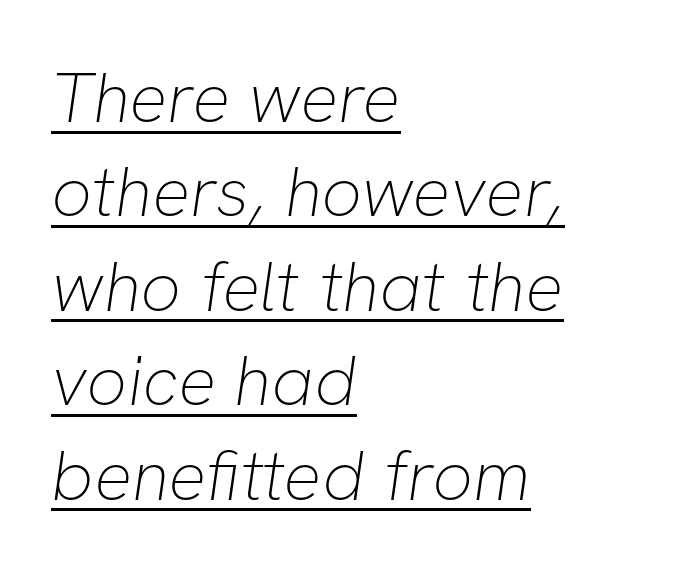
The image shows 71 px thin sans-serif type; set left-aligned, normal line spacing (1.33x), normal letter spacing, underlined; low stroke contrast and a medium x-height.
